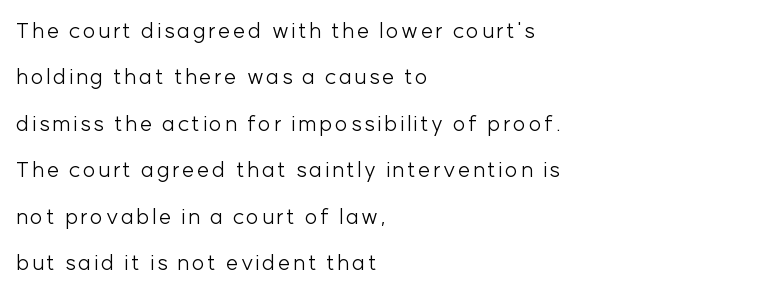
The image shows 22 px text type, upright; set left-aligned, loose line spacing (2.11x), not underlined.
